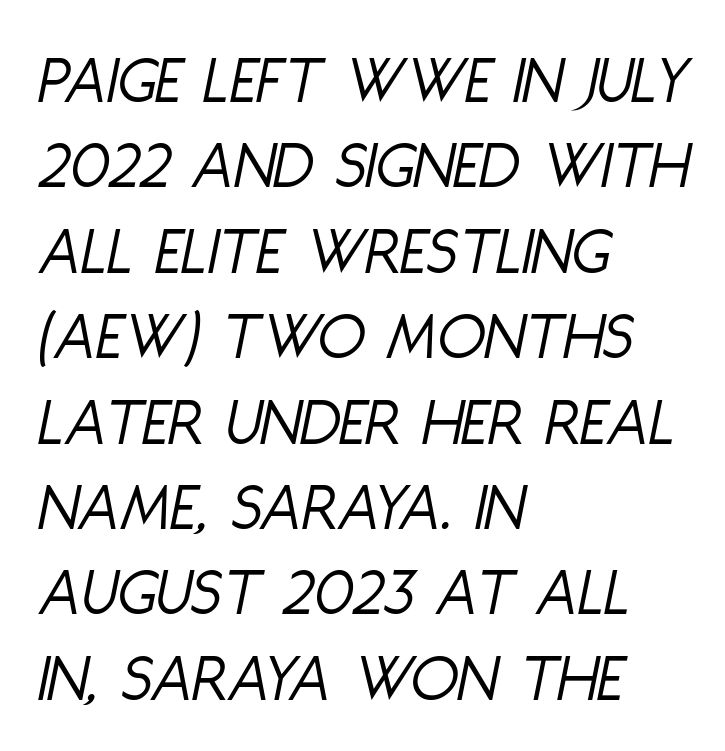
The image shows 70 px light, condensed type, italic (leaning right); set left-aligned, line spacing 1.22x, normal letter spacing, not underlined; low stroke contrast and a large x-height.
